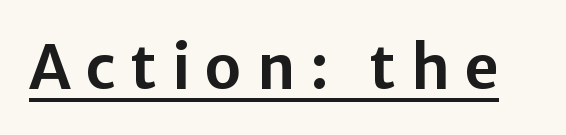
{"serif": "no", "italic": "no", "width": "normal", "stroke_contrast": "low", "x_height": "medium", "monospaced": "no", "underline": "yes", "letter_spacing": "wide", "letter_spacing_em": 0.25, "glyph_px": 60}
